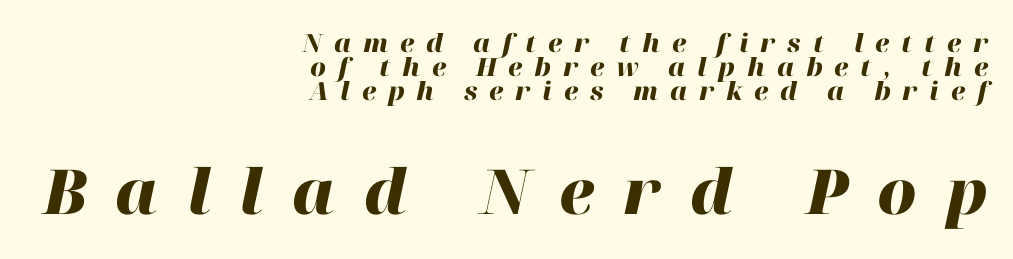
Q: Is the text bold? A: Yes.
Q: Is the text italic (slanted)? A: Yes, it leans right by about 12 degrees.
Q: Is the text underlined? A: No.
Q: How is the paragraph aligned? A: Right-aligned.
Q: Is the spacing between letters normal or unusually wide? A: Unusually wide.
Q: Is the spacing between lines tight, normal or loose? A: Tight.
Q: Which block of text is set in a larger size, the first (top) or the second (bottom)? A: The second (bottom) one.
Q: Width (condensed, normal, or wide)? A: Normal.
Q: Stroke contrast? A: High.
Q: x-height? A: Medium.
Q: Monospaced? A: No.
